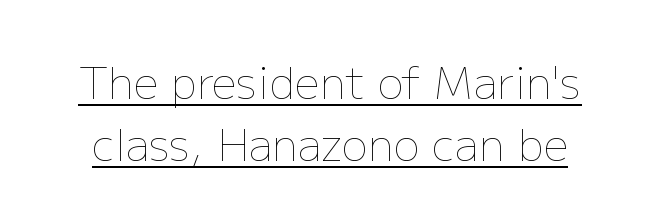
Is there any slant? The stems are plumb. The letters advance in unequal steps, a hallmark of proportional type. On a weight scale, this lands at 450 or below. Is the letter spacing exaggerated? No — it looks like the ordinary default.
